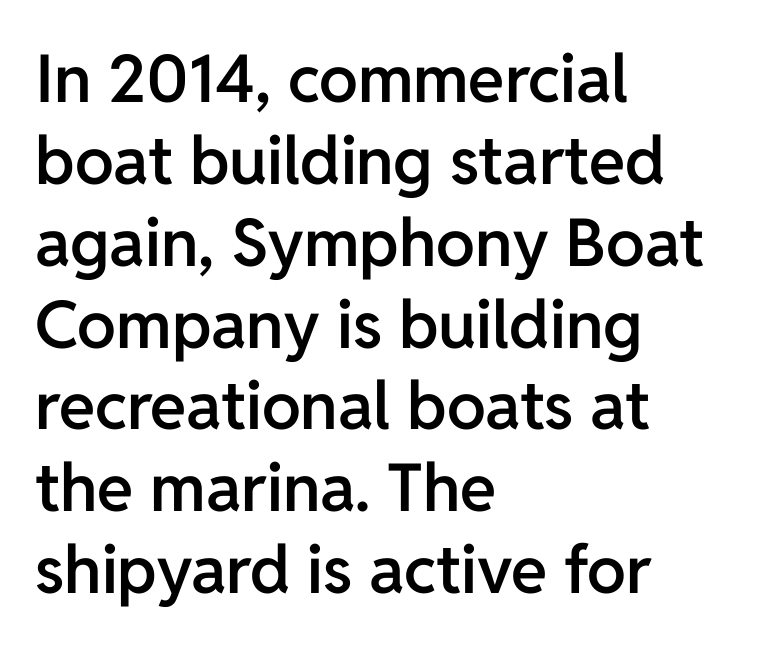
You could not count columns in this text — the font is proportionally spaced. This is roman type, the default non-slanted kind. The setting favours the left margin, as ordinary paragraphs usually do. In terms of letterspacing, this is plain default setting. Type without underlining.
